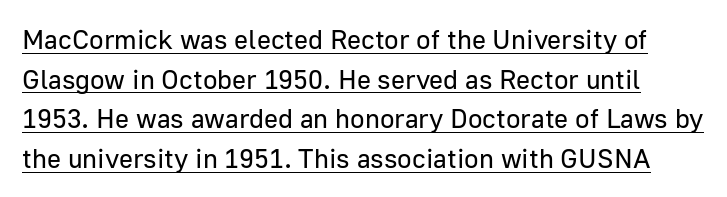
Compared with a typical body face, this is equally light or lighter still. In terms of posture, this sample is upright. Quick note: underline on. Inter-character spacing is left at the font's built-in metrics. Compared with typical paragraphs, the rows here are spaced about the same.
